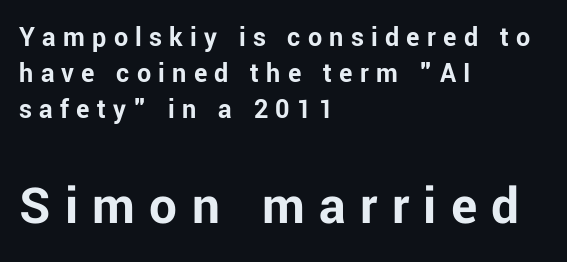
Someone cranked the tracking dial way up on this one. Vertical spacing — default. The baseline area is clear. Horizontal alignment here is leftward, the default for most running prose.
